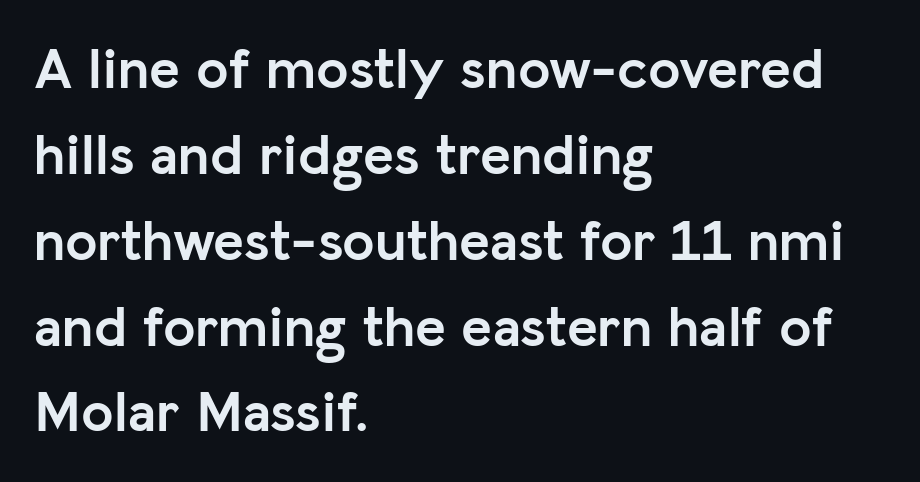
Q: Is the text bold? A: Yes.
Q: Is the text italic (slanted)? A: No, it is upright.
Q: Is the typeface a serif or a sans-serif typeface? A: Sans-serif.
Q: Is the text underlined? A: No.
Q: How is the paragraph aligned? A: Left-aligned.
Q: Is the spacing between letters normal or unusually wide? A: Normal.
Q: Is the spacing between lines tight, normal or loose? A: Normal.
Q: Width (condensed, normal, or wide)? A: Normal.
Q: Stroke contrast? A: Low.
Q: x-height? A: Medium.
Q: Monospaced? A: No.
